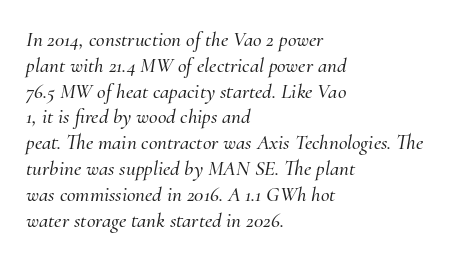
Where is the straight margin? On the left. The space beneath each line is pristine and unruled. Characters are canted at an angle relative to the baseline's perpendicular. The letters sit at their default tracking, neither squeezed nor spread.
